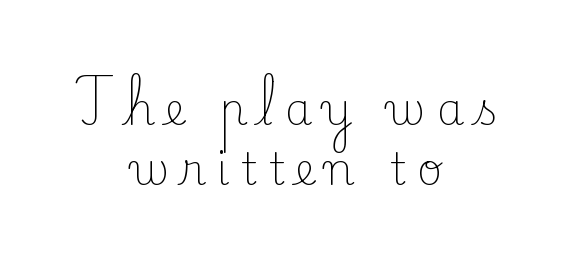
Q: Is the text bold? A: No.
Q: Is the text italic (slanted)? A: No, it is upright.
Q: Is the typeface a serif or a sans-serif typeface? A: Serif.
Q: Is the text underlined? A: No.
Q: How is the paragraph aligned? A: Centered.
Q: Is the spacing between letters normal or unusually wide? A: Unusually wide.
Q: Is the spacing between lines tight, normal or loose? A: Normal.
Q: Width (condensed, normal, or wide)? A: Normal.
Q: Stroke contrast? A: Low.
Q: x-height? A: Small.
Q: Monospaced? A: No.
